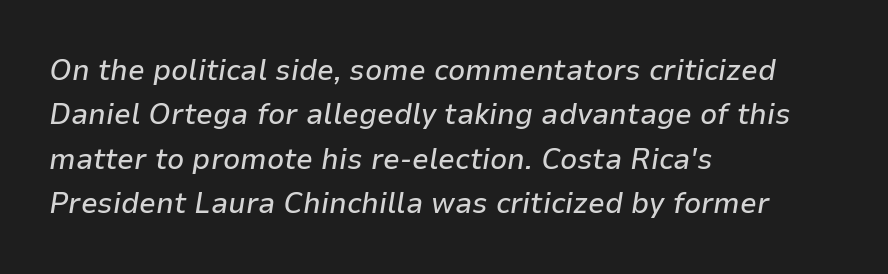
The image shows 30 px text type, italic (leaning right); set left-aligned, normal line spacing (1.48x), normal letter spacing, not underlined; low stroke contrast and a medium x-height.
